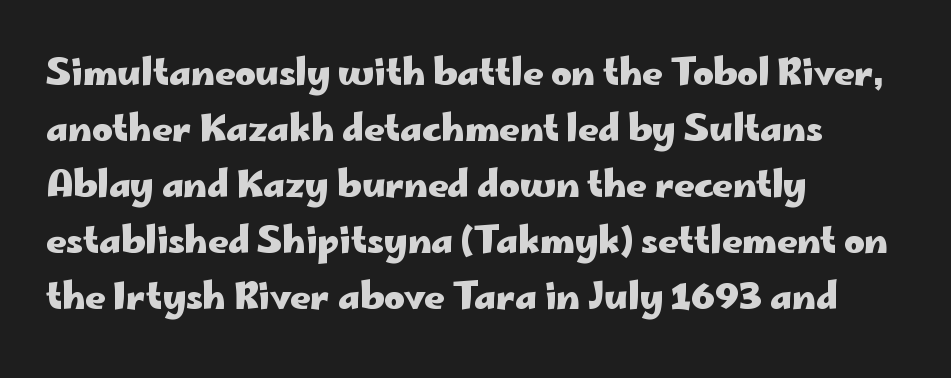
The image shows 35 px heavy, wide sans-serif type, upright; set left-aligned, normal line spacing (1.6x), normal letter spacing, not underlined; low stroke contrast and a small x-height.
